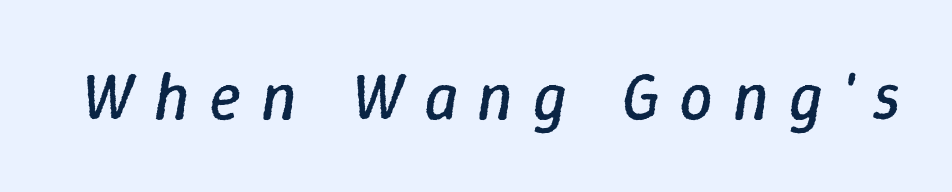
Q: Is the text bold? A: No.
Q: Is the text italic (slanted)? A: Yes, it leans right by about 9 degrees.
Q: Is the text underlined? A: No.
Q: Is the spacing between letters normal or unusually wide? A: Unusually wide.
Q: Width (condensed, normal, or wide)? A: Normal.
Q: Stroke contrast? A: Low.
Q: x-height? A: Medium.
Q: Monospaced? A: No.
